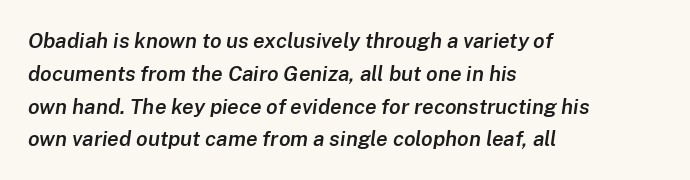
{"italic": "yes", "lean": "right", "slant_degrees": 8, "bold": "semi", "underline": "no", "align": "left", "line_spacing": "normal", "line_spacing_ratio": 1.56, "letter_spacing": "normal", "letter_spacing_em": 0.0, "glyph_px": 21}
